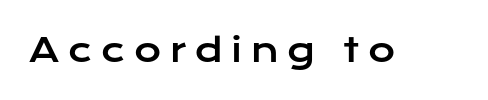
{"serif": "no", "italic": "no", "width": "wide", "stroke_contrast": "low", "x_height": "medium", "monospaced": "no", "underline": "no", "letter_spacing": "wide", "letter_spacing_em": 0.26, "glyph_px": 33}
